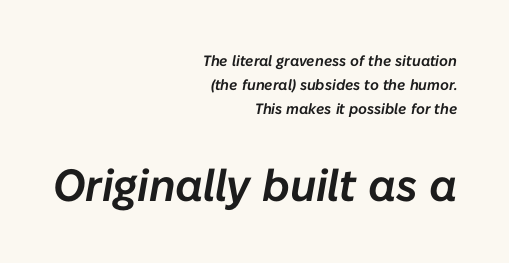
The text block is weighted toward the right margin, trailing off unevenly leftward. Tracking value appears to be zero — textbook default spacing. When letters slant like this, we call the style italic. These lines are rendered in a variable-pitch font. The following chunk of copy outweighs the initial chunk in type size. The block of text has a typical density, with ordinary space between rows.
